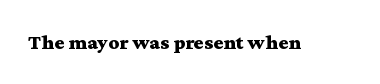
Q: Is the text bold? A: Yes.
Q: Is the text italic (slanted)? A: No, it is upright.
Q: Is the text underlined? A: No.
Q: Is the spacing between letters normal or unusually wide? A: Normal.
